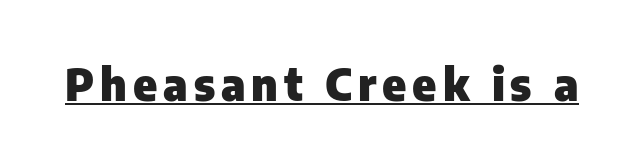
{"serif": "no", "italic": "no", "bold": "yes", "weight": "heavy", "width": "normal", "stroke_contrast": "low", "x_height": "medium", "monospaced": "no", "underline": "yes", "glyph_px": 45}
